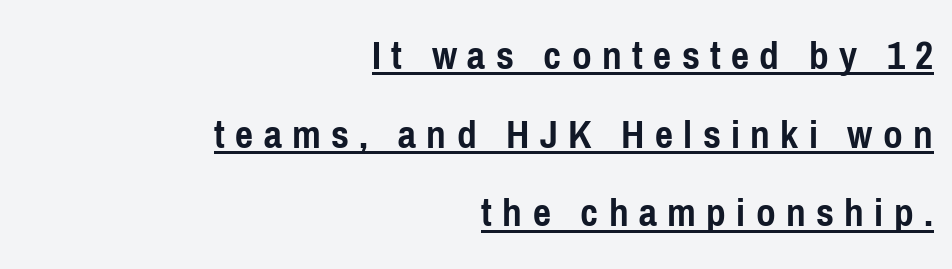
{"serif": "no", "italic": "no", "bold": "yes", "weight": "semibold", "width": "condensed", "stroke_contrast": "low", "x_height": "medium", "monospaced": "no", "underline": "yes", "align": "right", "line_spacing_ratio": 1.83, "letter_spacing": "wide", "letter_spacing_em": 0.24, "glyph_px": 43}
